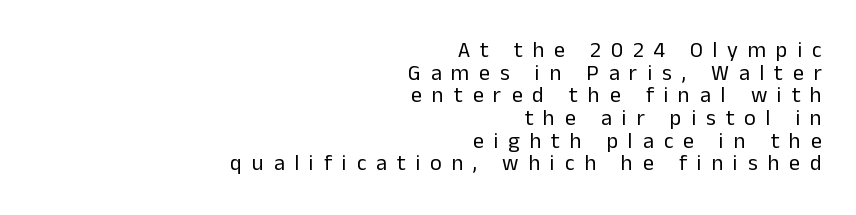
{"italic": "no", "bold": "no", "underline": "no", "align": "right", "line_spacing": "tight", "line_spacing_ratio": 1.03, "letter_spacing": "wide", "letter_spacing_em": 0.45, "glyph_px": 22}
